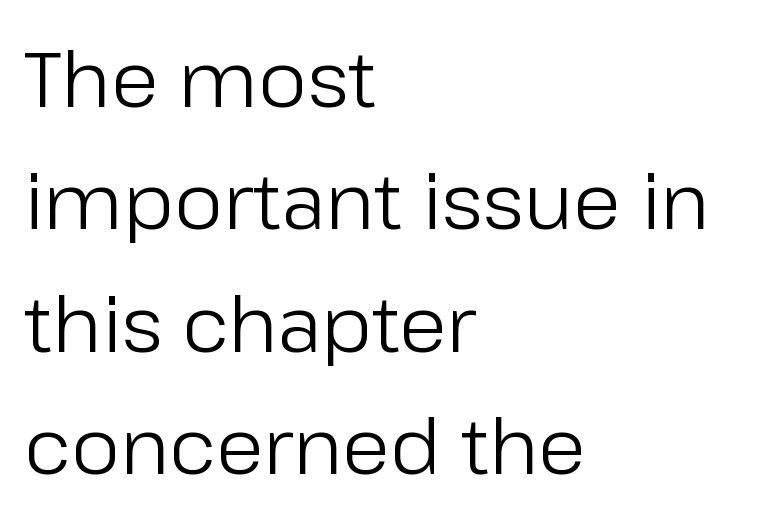
Q: Is the text bold? A: No.
Q: Is the text italic (slanted)? A: No, it is upright.
Q: Is the typeface a serif or a sans-serif typeface? A: Sans-serif.
Q: Is the text underlined? A: No.
Q: How is the paragraph aligned? A: Left-aligned.
Q: Is the spacing between letters normal or unusually wide? A: Normal.
Q: Is the spacing between lines tight, normal or loose? A: Normal.
Q: Width (condensed, normal, or wide)? A: Normal.
Q: Stroke contrast? A: Low.
Q: x-height? A: Medium.
Q: Monospaced? A: No.
